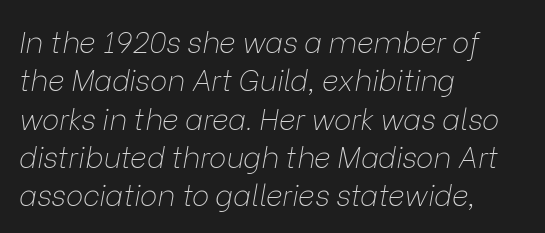
Q: Is the text bold? A: No.
Q: Is the text italic (slanted)? A: Yes, it leans right by about 9 degrees.
Q: Is the text underlined? A: No.
Q: How is the paragraph aligned? A: Left-aligned.
Q: Is the spacing between letters normal or unusually wide? A: Normal.
Q: Is the spacing between lines tight, normal or loose? A: Normal.
Q: Width (condensed, normal, or wide)? A: Normal.
Q: Stroke contrast? A: Low.
Q: x-height? A: Medium.
Q: Monospaced? A: No.
